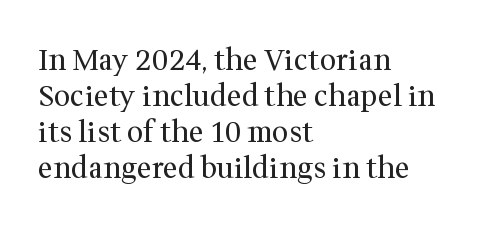
{"serif": "yes", "italic": "no", "bold": "no", "weight": "regular", "width": "normal", "stroke_contrast": "medium", "x_height": "medium", "monospaced": "no", "underline": "no", "align": "left", "line_spacing_ratio": 1.24, "letter_spacing": "normal", "letter_spacing_em": 0.0, "glyph_px": 29}
